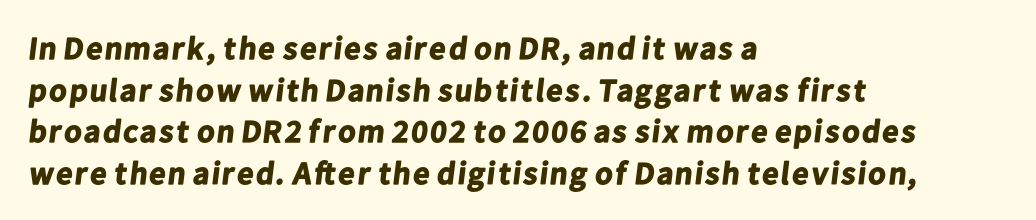
Which margin do the lines hug? The left one — the right edge is uneven. The passage shown is emphatically bold. The zone under the glyphs is completely vacant. Leading matches the norm, producing a regular column.
